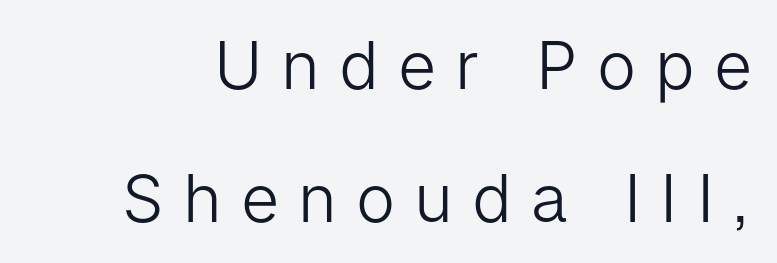
Anything drawn beneath the words? Only blank space. The line texture is sparse and dotted thanks to wide tracking. This rendering employs a face without finishing strokes, i.e., a sans-serif. Line spacing here is loose. The typesetting does not lean heavy: it is not bold. The letters advance in unequal steps, a hallmark of proportional type.
